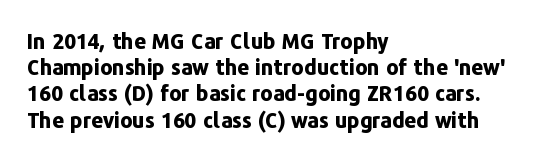
{"italic": "no", "bold": "yes", "underline": "no", "align": "left", "line_spacing": "normal", "line_spacing_ratio": 1.25, "letter_spacing": "normal", "letter_spacing_em": 0.0, "glyph_px": 21}
